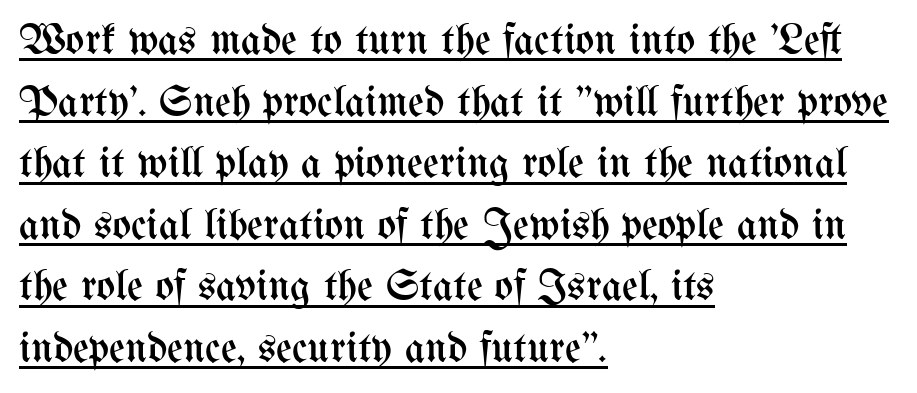
The image shows 44 px regular-weight, condensed type, upright; set left-aligned, normal line spacing (1.4x), normal letter spacing, underlined; medium stroke contrast and a medium x-height.
